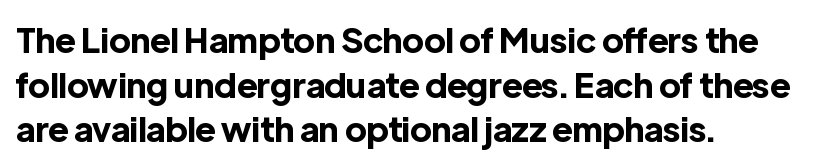
The image shows 34 px bold sans-serif type, upright; set left-aligned, normal line spacing (1.31x), normal letter spacing, not underlined; a medium x-height.
